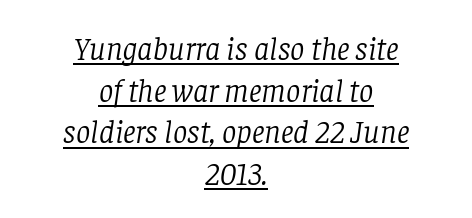
Q: Is the text bold? A: No.
Q: Is the text italic (slanted)? A: Yes, it leans right by about 8 degrees.
Q: Is the typeface a serif or a sans-serif typeface? A: Serif.
Q: Is the text underlined? A: Yes.
Q: How is the paragraph aligned? A: Centered.
Q: Is the spacing between letters normal or unusually wide? A: Normal.
Q: Is the spacing between lines tight, normal or loose? A: Normal.
Q: Width (condensed, normal, or wide)? A: Normal.
Q: Stroke contrast? A: Low.
Q: x-height? A: Large.
Q: Monospaced? A: No.
